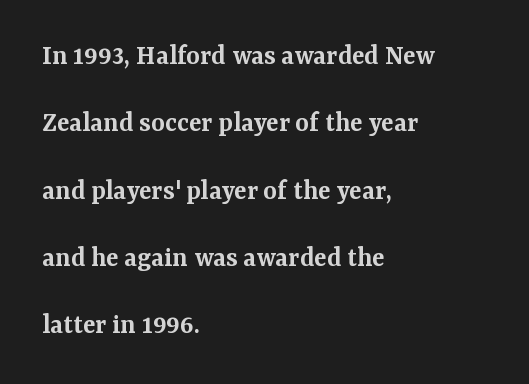
The typesetting leans somewhat heavy: a semibold. The type sits square on the baseline with zero lean. Here the designer chose a conventional face with non-uniform glyph widths. Quick note: underline off. What stands out about the letter spacing? Nothing — it is the standard amount. Summary of vertical rhythm: relaxed, with wide interline spacing.
